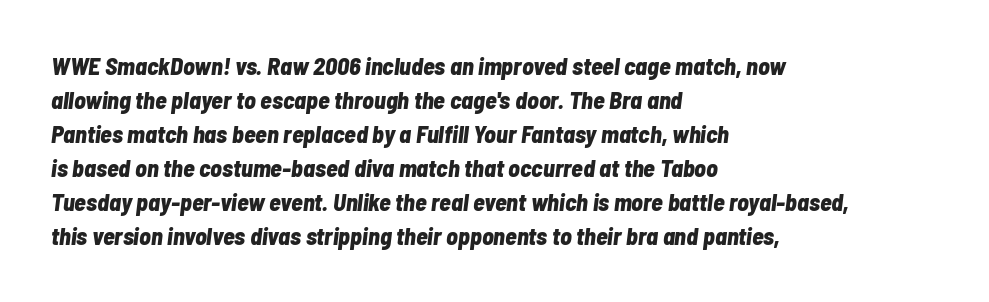
Each line starts at the same left margin while the right side varies. Each word holds together tightly as a unit, with standard inter-letter gaps. Set as a true bold cut, around the 700 mark. The baseline area is clear. The face used here has a pronounced slope to its letters.
